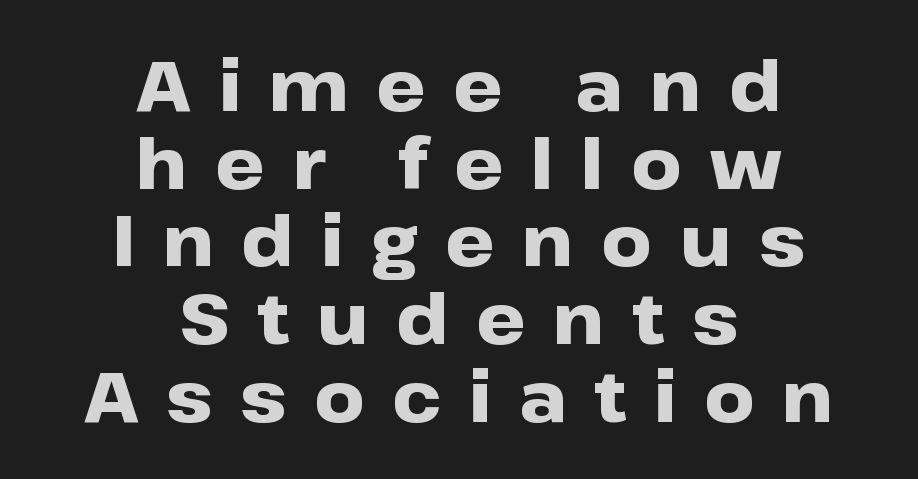
The image shows 70 px heavy, wide sans-serif type, upright; set centered, tight line spacing (1.11x), unusually wide letter spacing (+0.39 em), not underlined; low stroke contrast and a medium x-height.
